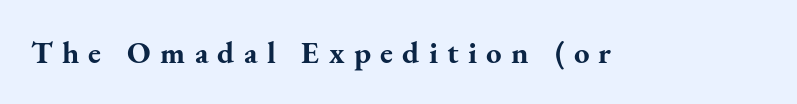
Ascenders rise straight up at ninety degrees. The designer went with a serif here, giving each stem small feet. The space directly below the letters is spotless. Heavy-handed strokes throughout: this text is bold.
